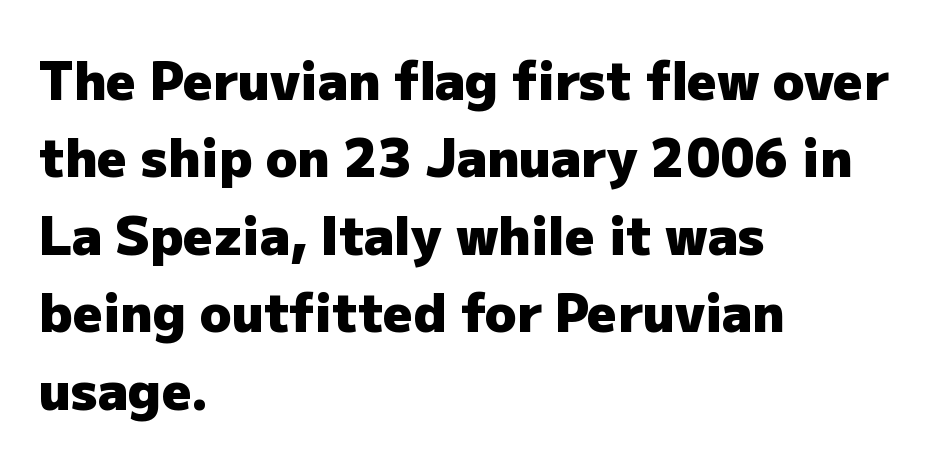
{"serif": "no", "italic": "no", "bold": "yes", "weight": "heavy", "width": "normal", "stroke_contrast": "low", "x_height": "medium", "monospaced": "no", "underline": "no", "align": "left", "line_spacing": "normal", "line_spacing_ratio": 1.49, "letter_spacing": "normal", "letter_spacing_em": 0.0, "glyph_px": 52}
